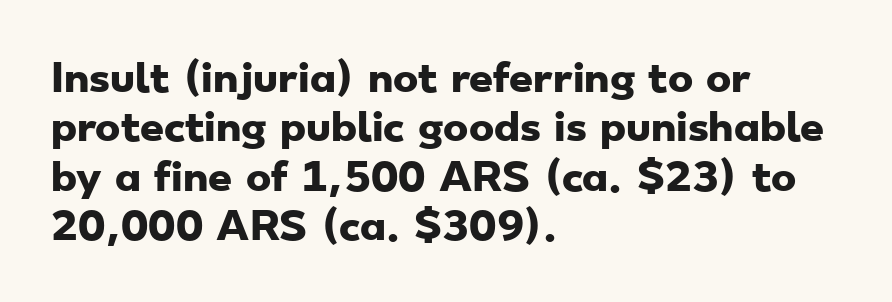
{"serif": "no", "bold": "yes", "weight": "heavy", "width": "wide", "stroke_contrast": "low", "x_height": "small", "monospaced": "no", "underline": "no", "align": "left", "line_spacing": "normal", "line_spacing_ratio": 1.3, "letter_spacing": "normal", "letter_spacing_em": 0.0, "glyph_px": 38}
